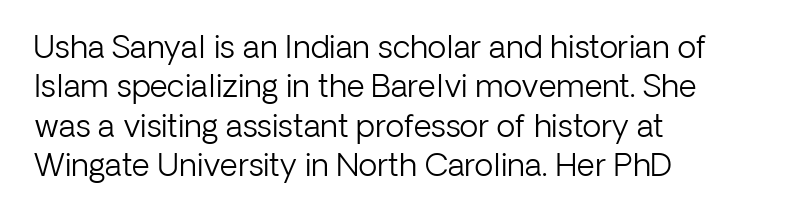
{"serif": "no", "italic": "no", "bold": "no", "weight": "light", "width": "normal", "stroke_contrast": "low", "x_height": "medium", "monospaced": "no", "underline": "no", "align": "left", "line_spacing": "normal", "line_spacing_ratio": 1.27, "letter_spacing": "normal", "letter_spacing_em": 0.0, "glyph_px": 31}
